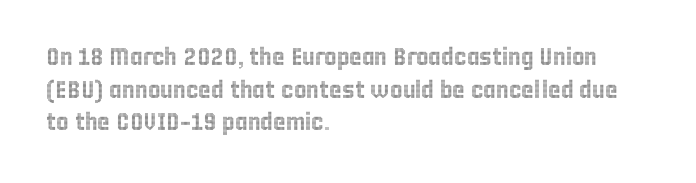
The image shows 24 px text type, upright; set left-aligned, normal line spacing (1.36x), normal letter spacing, not underlined.
